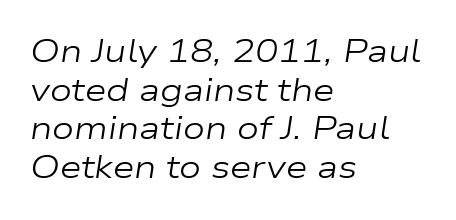
{"italic": "yes", "lean": "right", "slant_degrees": 9, "bold": "no", "weight": "regular", "width": "wide", "stroke_contrast": "low", "x_height": "medium", "monospaced": "no", "underline": "no", "align": "left", "line_spacing": "normal", "line_spacing_ratio": 1.25, "letter_spacing": "normal", "letter_spacing_em": 0.0, "glyph_px": 31}
